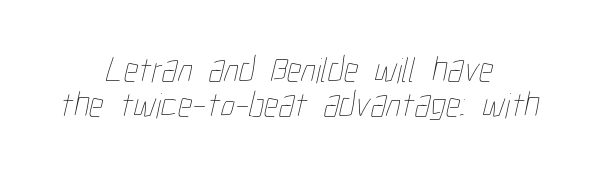
{"bold": "no", "weight": "thin", "width": "condensed", "stroke_contrast": "low", "x_height": "medium", "monospaced": "no", "underline": "no", "align": "center", "line_spacing": "tight", "line_spacing_ratio": 0.98, "letter_spacing": "normal", "letter_spacing_em": 0.0, "glyph_px": 36}
